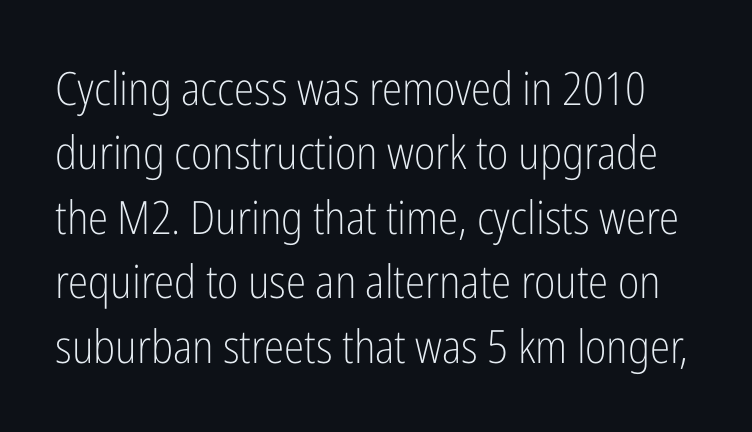
{"serif": "no", "italic": "no", "bold": "no", "weight": "light", "width": "condensed", "stroke_contrast": "low", "x_height": "medium", "monospaced": "no", "underline": "no", "line_spacing": "normal", "line_spacing_ratio": 1.4, "letter_spacing": "normal", "letter_spacing_em": 0.0, "glyph_px": 46}
